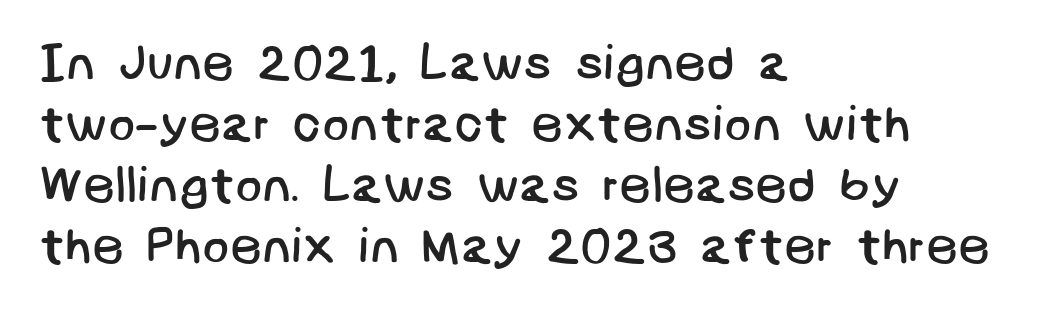
{"serif": "no", "bold": "no", "weight": "regular", "width": "normal", "stroke_contrast": "low", "x_height": "large", "underline": "no", "align": "left", "line_spacing_ratio": 1.22, "letter_spacing": "normal", "letter_spacing_em": 0.0, "glyph_px": 50}
